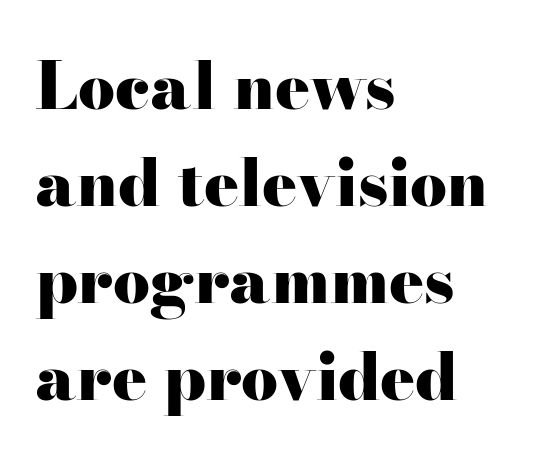
Small tapered or slab feet sit at the stroke ends, so this counts as serif. This sample is left-justified, so line endings fall wherever the words run out. A clean baseline with only descenders dipping below it. Italic? Not at all — the glyphs are vertical. On the weight axis this lands at bold, roughly 700. Proportional: the letters do not fall into vertical columns.
